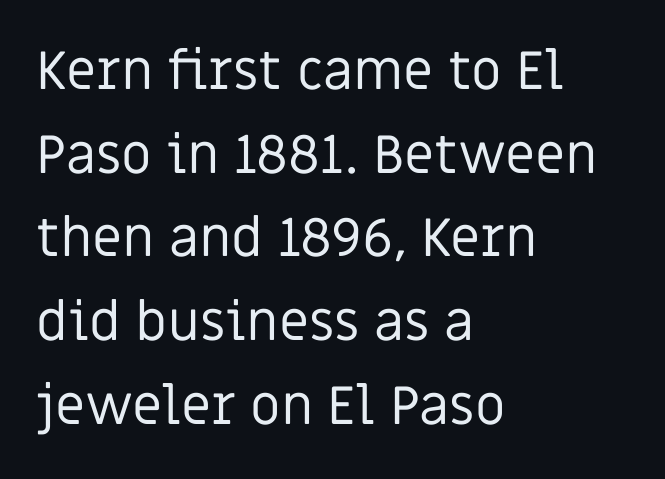
The rendering shows plain stroke endings on the letterforms — a sans-serif design. Think of a printed novel: that variable character pitch is what you see here. The typography opts for an upright posture over an oblique one. There is no visible air inserted between adjacent glyphs. The rows are spaced the way most documents space them.
